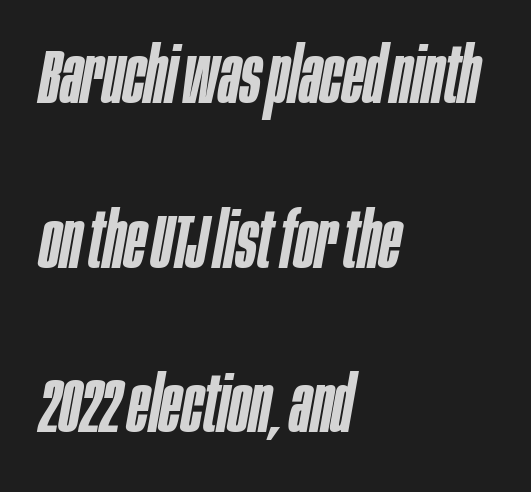
{"italic": "yes", "lean": "right", "slant_degrees": 10, "bold": "semi", "weight": "semibold", "width": "condensed", "stroke_contrast": "low", "x_height": "large", "monospaced": "no", "underline": "no", "align": "left", "line_spacing": "loose", "line_spacing_ratio": 2.11, "letter_spacing": "normal", "letter_spacing_em": 0.0, "glyph_px": 78}
